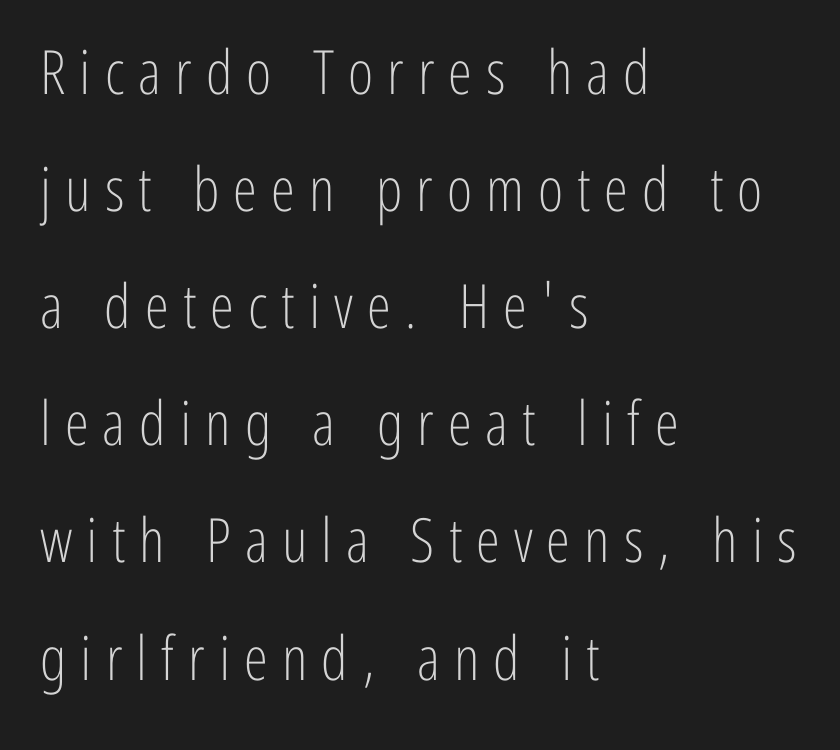
{"serif": "no", "italic": "no", "bold": "no", "weight": "light", "width": "condensed", "stroke_contrast": "low", "x_height": "medium", "monospaced": "no", "underline": "no", "align": "left", "line_spacing": "loose", "line_spacing_ratio": 1.92, "letter_spacing": "wide", "letter_spacing_em": 0.23, "glyph_px": 61}
